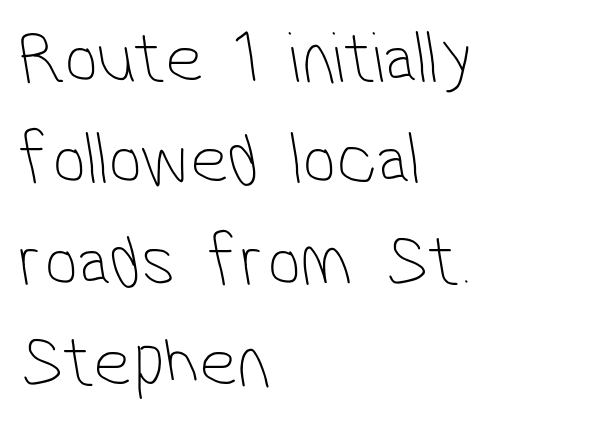
The image shows 74 px thin, condensed sans-serif type; set left-aligned, normal line spacing (1.37x), normal letter spacing, not underlined; low stroke contrast and a medium x-height.
